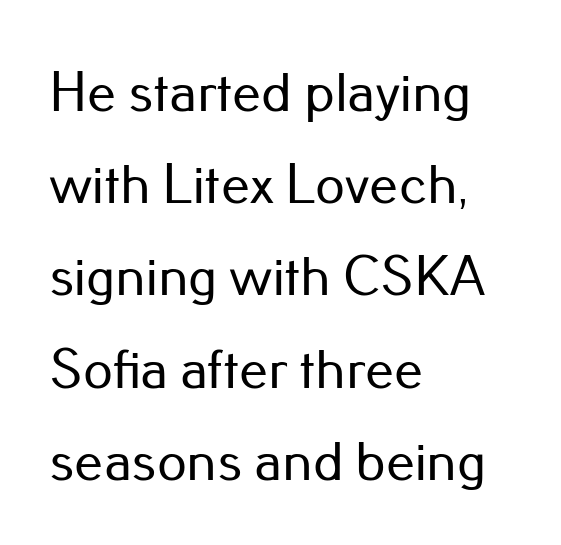
{"serif": "no", "italic": "no", "width": "normal", "stroke_contrast": "low", "x_height": "small", "monospaced": "no", "underline": "no", "align": "left", "line_spacing": "normal", "line_spacing_ratio": 1.59, "letter_spacing": "normal", "letter_spacing_em": 0.0, "glyph_px": 58}
